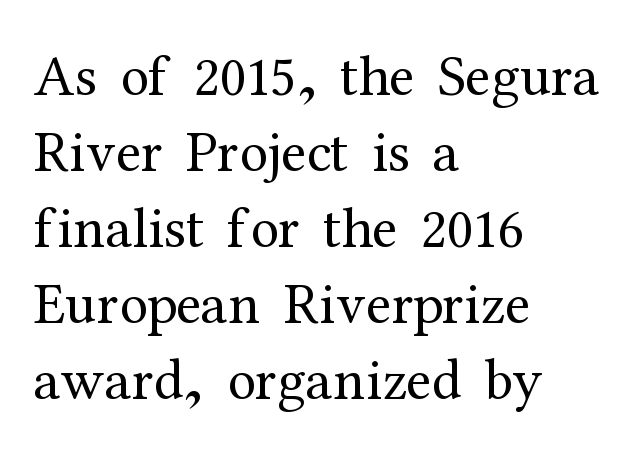
Is this a heavy cut? Hardly; it is regular or lighter. Do the characters align in a grid? No, the font is proportional. Baseline-to-baseline distance is the conventional proportion of letter height. Inter-character spacing is left at the font's built-in metrics. The baseline area is clear. Compared with a centered layout, this one pins lines to the left instead.
